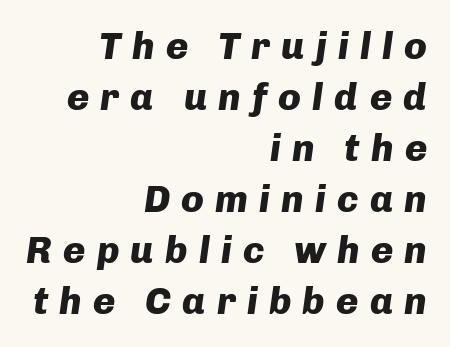
A clean baseline with only descenders dipping below it. Heavy-handed strokes throughout: this text is bold. It's the slanting kind of type. A typesetter would call this proportional, since set widths differ per character. There is plenty of visible air inserted between adjacent glyphs. All the whitespace from short lines collects on the left.
